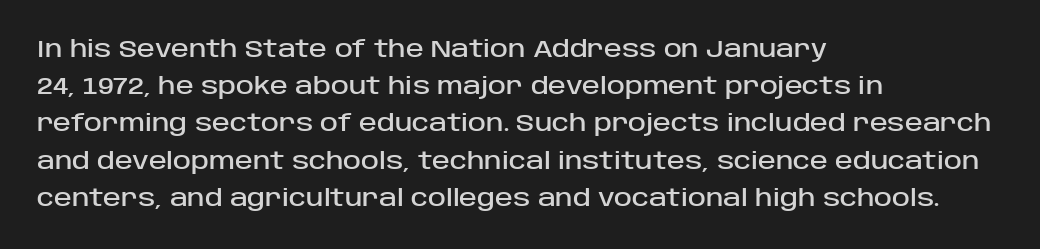
Q: Is the text italic (slanted)? A: No, it is upright.
Q: Is the text underlined? A: No.
Q: How is the paragraph aligned? A: Left-aligned.
Q: Is the spacing between letters normal or unusually wide? A: Normal.
Q: Is the spacing between lines tight, normal or loose? A: Normal.
